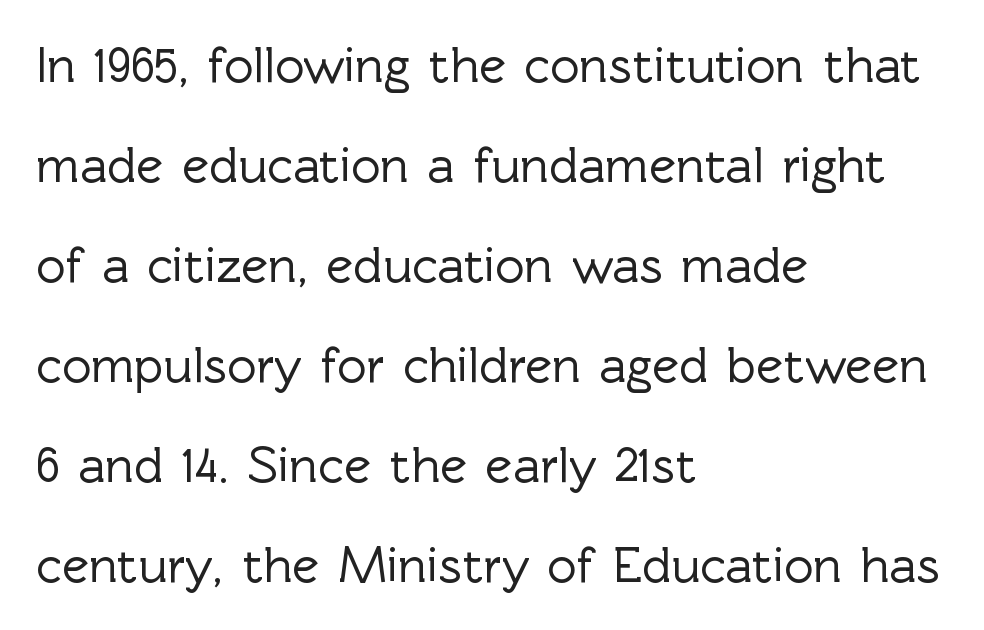
Q: Is the text italic (slanted)? A: No, it is upright.
Q: Is the typeface a serif or a sans-serif typeface? A: Sans-serif.
Q: Is the text underlined? A: No.
Q: How is the paragraph aligned? A: Left-aligned.
Q: Is the spacing between letters normal or unusually wide? A: Normal.
Q: Is the spacing between lines tight, normal or loose? A: Loose.
Q: Width (condensed, normal, or wide)? A: Normal.
Q: x-height? A: Medium.
Q: Monospaced? A: No.
